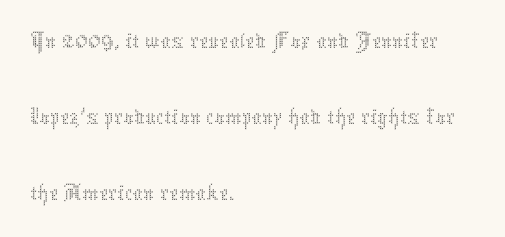
{"italic": "no", "bold": "no", "weight": "thin", "width": "normal", "stroke_contrast": "medium", "x_height": "medium", "monospaced": "no", "underline": "no", "align": "left", "line_spacing": "normal", "line_spacing_ratio": 1.46, "letter_spacing": "normal", "letter_spacing_em": 0.0, "glyph_px": 52}
